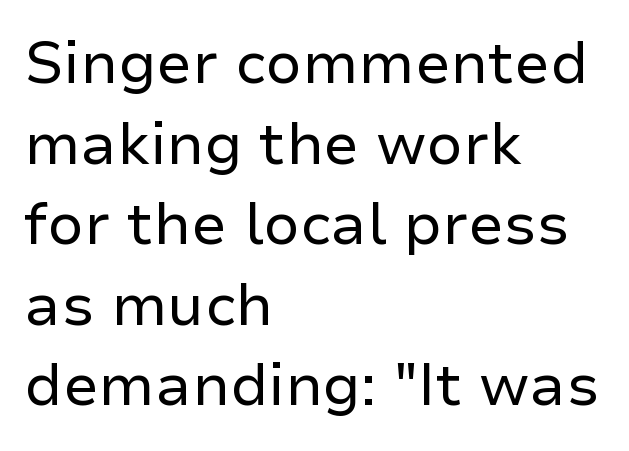
The image shows 58 px regular-weight sans-serif type, upright; set left-aligned, normal line spacing (1.39x), normal letter spacing, not underlined; low stroke contrast and a medium x-height.
